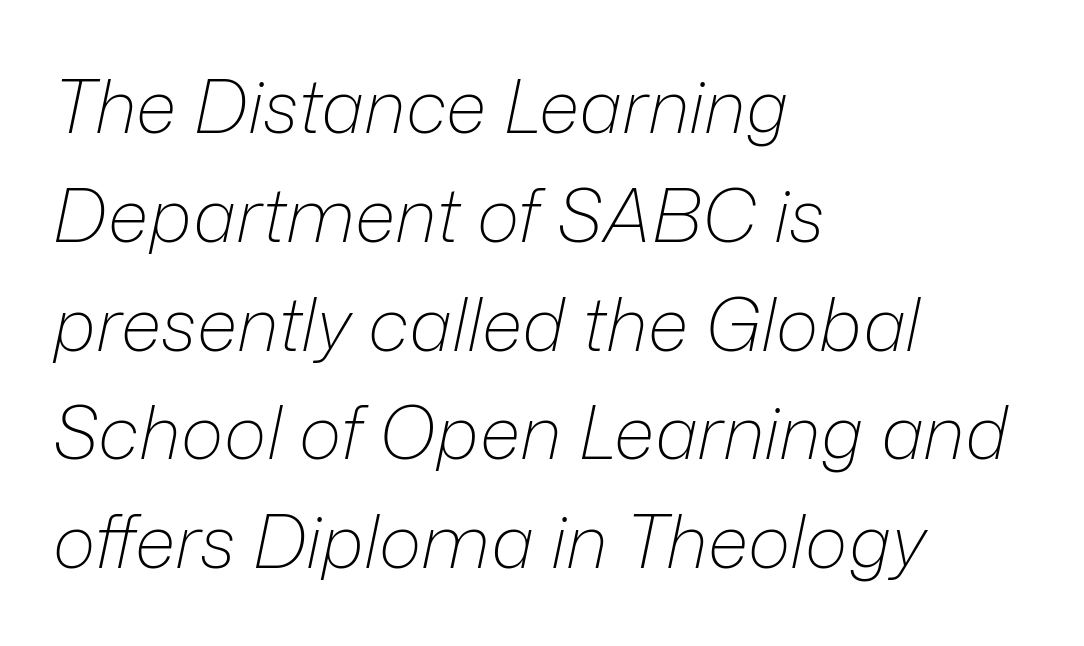
{"italic": "yes", "lean": "right", "slant_degrees": 12, "bold": "no", "weight": "light", "width": "normal", "stroke_contrast": "low", "x_height": "medium", "monospaced": "no", "underline": "no", "align": "left", "line_spacing": "normal", "line_spacing_ratio": 1.49, "letter_spacing": "normal", "letter_spacing_em": 0.0, "glyph_px": 73}
